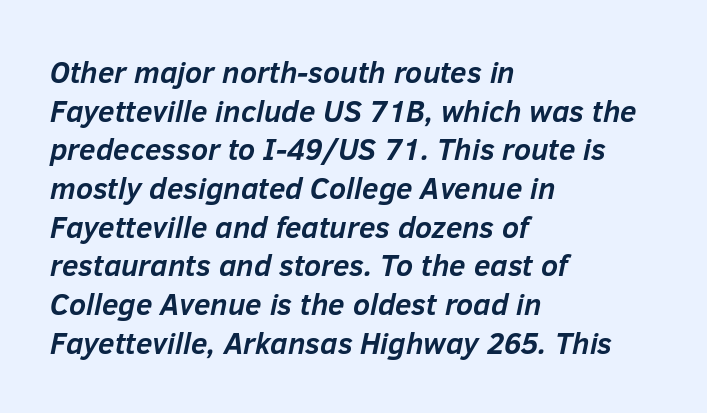
{"italic": "yes", "lean": "right", "slant_degrees": 12, "bold": "yes", "weight": "semibold", "width": "normal", "stroke_contrast": "low", "x_height": "medium", "monospaced": "no", "underline": "no", "align": "left", "line_spacing": "normal", "line_spacing_ratio": 1.29, "letter_spacing": "normal", "letter_spacing_em": 0.0, "glyph_px": 30}
